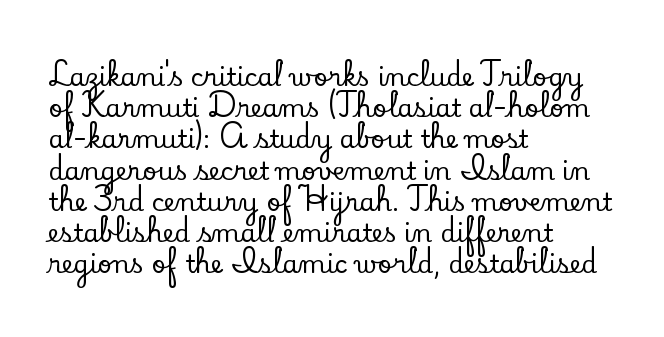
{"italic": "no", "underline": "no", "align": "left", "line_spacing": "normal", "line_spacing_ratio": 1.25, "letter_spacing": "normal", "letter_spacing_em": 0.0, "glyph_px": 25}
